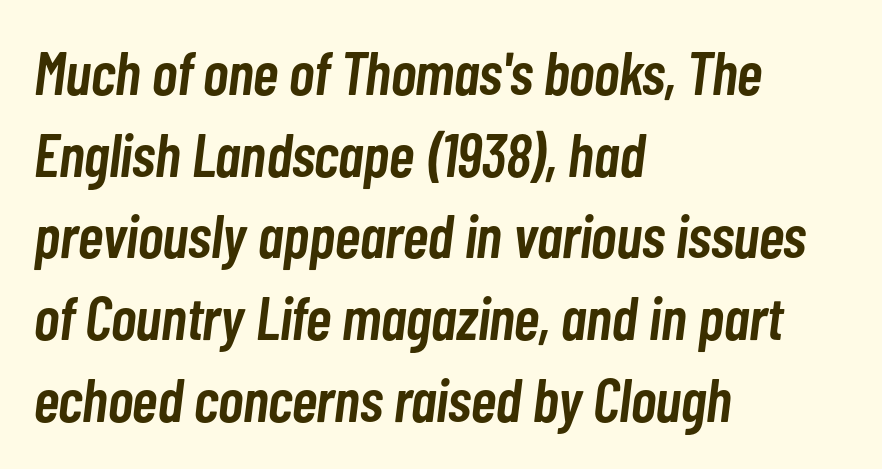
Spacing verdict: proportional, widths tailored to each character. Unmarked baselines from the first word to the last. Left-aligned paragraph, ragged on the right. The designer left line spacing at the default.
